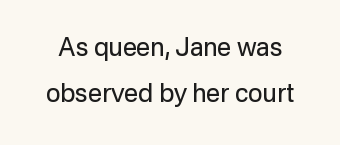
{"italic": "no", "bold": "no", "underline": "no", "line_spacing_ratio": 1.85, "letter_spacing": "normal", "letter_spacing_em": 0.0, "glyph_px": 25}
